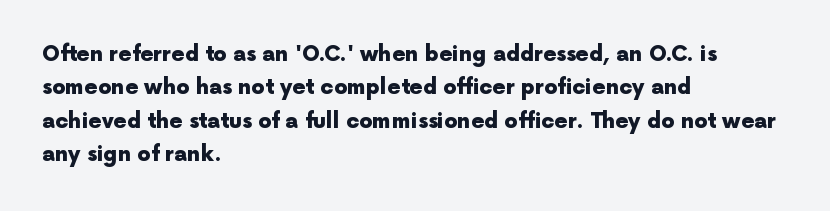
The lines sit at an ordinary, default distance from one another. Bare-footed words on every line. The rendering uses a bold face; every stroke is thick and dark. Posture: upright roman.
